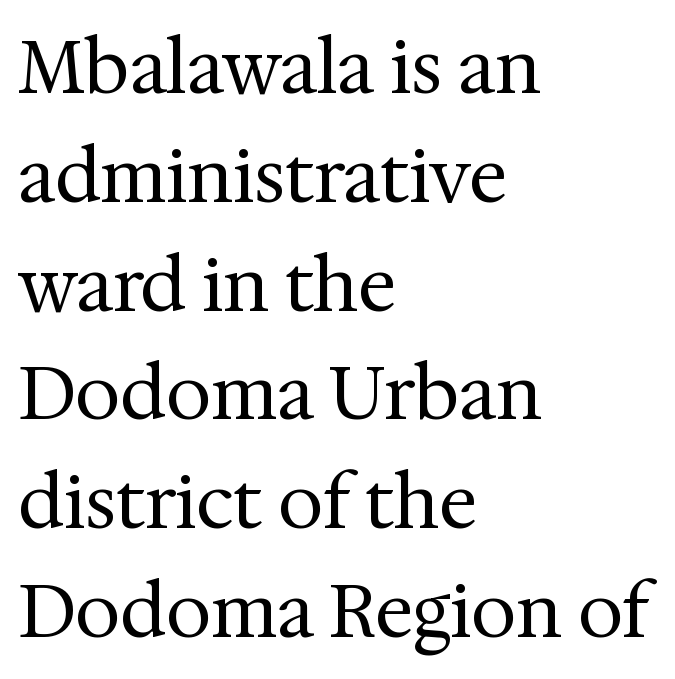
Q: Is the text bold? A: No.
Q: Is the text italic (slanted)? A: No, it is upright.
Q: Is the typeface a serif or a sans-serif typeface? A: Serif.
Q: Is the text underlined? A: No.
Q: How is the paragraph aligned? A: Left-aligned.
Q: Is the spacing between letters normal or unusually wide? A: Normal.
Q: Is the spacing between lines tight, normal or loose? A: Normal.
Q: Width (condensed, normal, or wide)? A: Normal.
Q: Stroke contrast? A: Medium.
Q: x-height? A: Medium.
Q: Monospaced? A: No.
